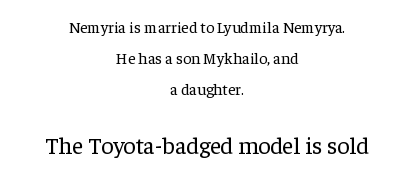
Q: Is the text bold? A: No.
Q: Is the text italic (slanted)? A: No, it is upright.
Q: Is the text underlined? A: No.
Q: How is the paragraph aligned? A: Centered.
Q: Is the spacing between letters normal or unusually wide? A: Normal.
Q: Is the spacing between lines tight, normal or loose? A: Loose.
Q: Which block of text is set in a larger size, the first (top) or the second (bottom)? A: The second (bottom) one.
